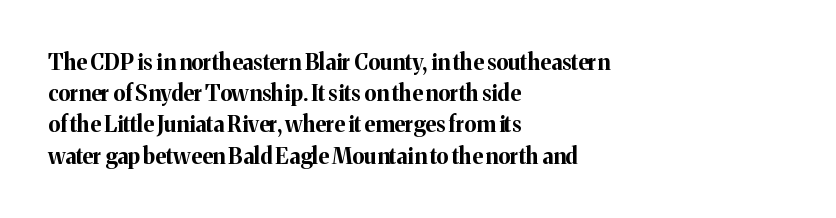
The image shows 22 px bold type, upright; set left-aligned, normal line spacing (1.42x), normal letter spacing, not underlined.
